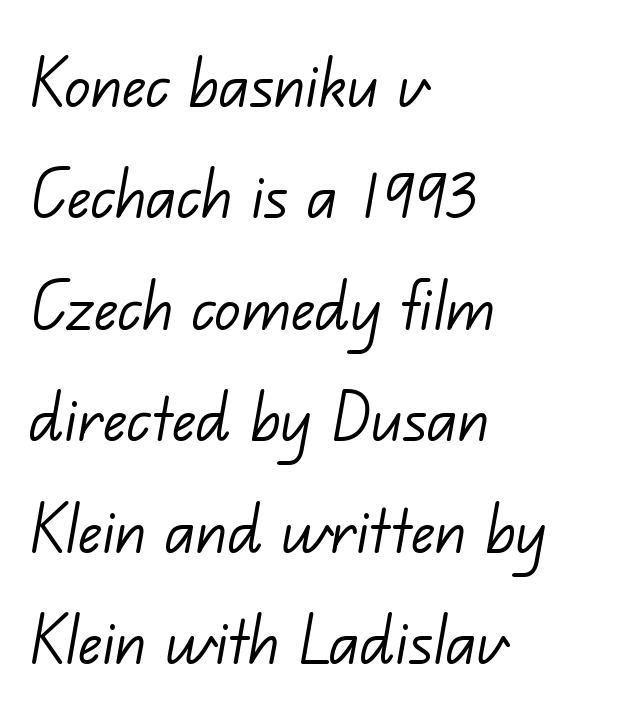
Anything drawn beneath the words? Only blank space. Heft: none added — not bold. Does the copy run flush right? No — it runs flush left. Regarding serifs, this sample does without them. The horizontal fit of the characters is conventional and even.
